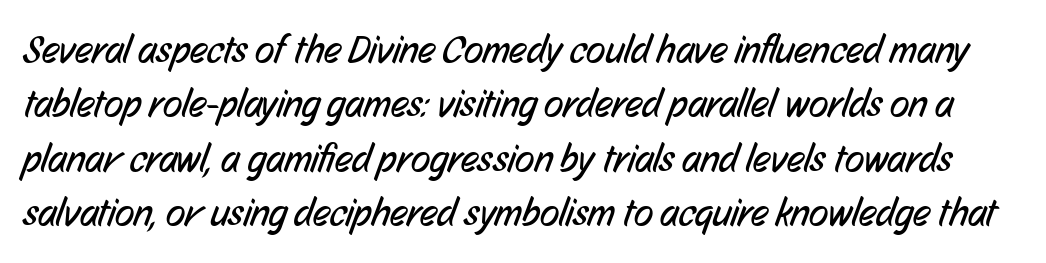
The image shows 40 px regular-weight, condensed sans-serif type; set normal line spacing (1.36x), normal letter spacing, not underlined; low stroke contrast and a medium x-height.
